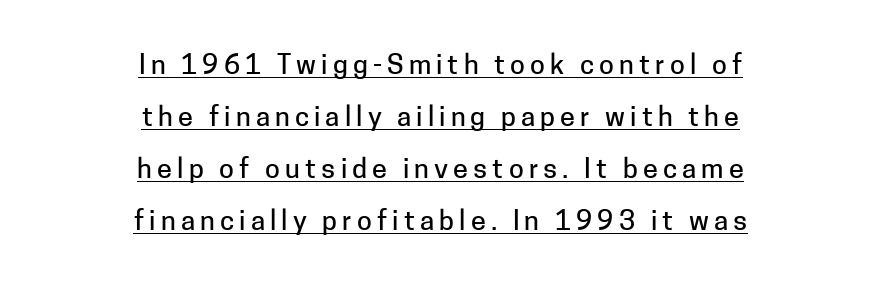
The image shows 27 px text type, upright; set centered, loose line spacing (1.93x), underlined.
